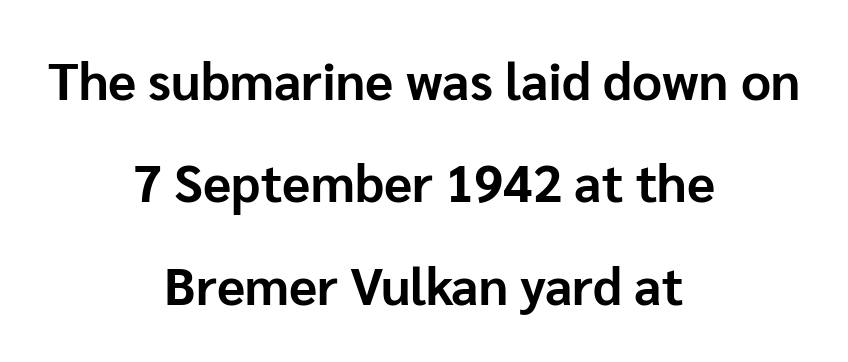
{"serif": "no", "italic": "no", "bold": "yes", "weight": "bold", "width": "normal", "stroke_contrast": "low", "x_height": "medium", "monospaced": "no", "underline": "no", "align": "center", "line_spacing": "loose", "line_spacing_ratio": 1.97, "letter_spacing": "normal", "letter_spacing_em": 0.0, "glyph_px": 52}
